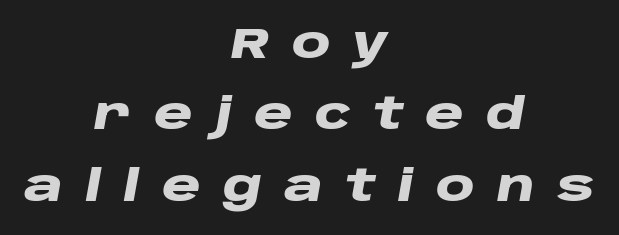
Layout note: lines centered. Observe the lean: these are italic letterforms. A clean baseline with only descenders dipping below it. The letters are spread apart with noticeably loose tracking. The strokes are fattened all the way to bold.
